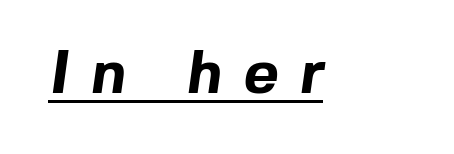
You can tell from the bare stems that sans-serif type was used. Glance below the letters and you will spot a drawn line. The face used here is proportionally spaced, like ordinary book or web type. These words are printed bold, with thick strokes throughout. Between one letter and the next there's a generous, obvious gap.
